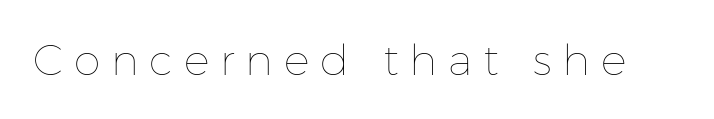
Q: Is the text bold? A: No.
Q: Is the text italic (slanted)? A: No, it is upright.
Q: Is the text underlined? A: No.
Q: Is the spacing between letters normal or unusually wide? A: Unusually wide.
Q: Width (condensed, normal, or wide)? A: Normal.
Q: Stroke contrast? A: Low.
Q: x-height? A: Medium.
Q: Monospaced? A: No.
